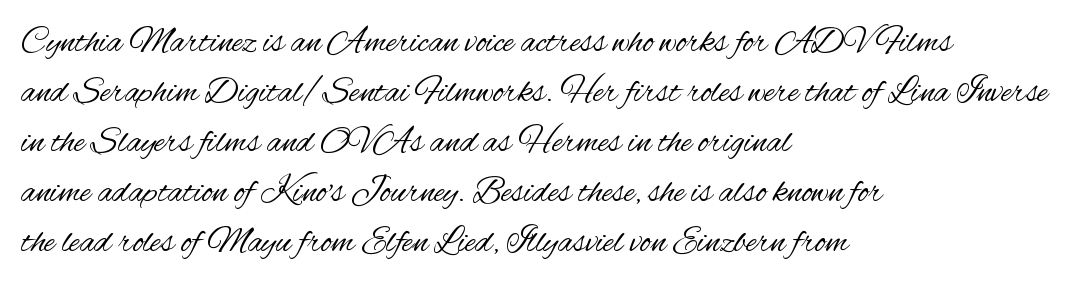
The rendering uses natural spacing where letterforms have individual widths. Stem width sits at or under what a default text font uses. To sum up the face: it is a sans, with no serifs. The space between consecutive lines is moderate. Glyph-to-glyph distance matches everyday printed text. This sample is left-justified, so line endings fall wherever the words run out.
